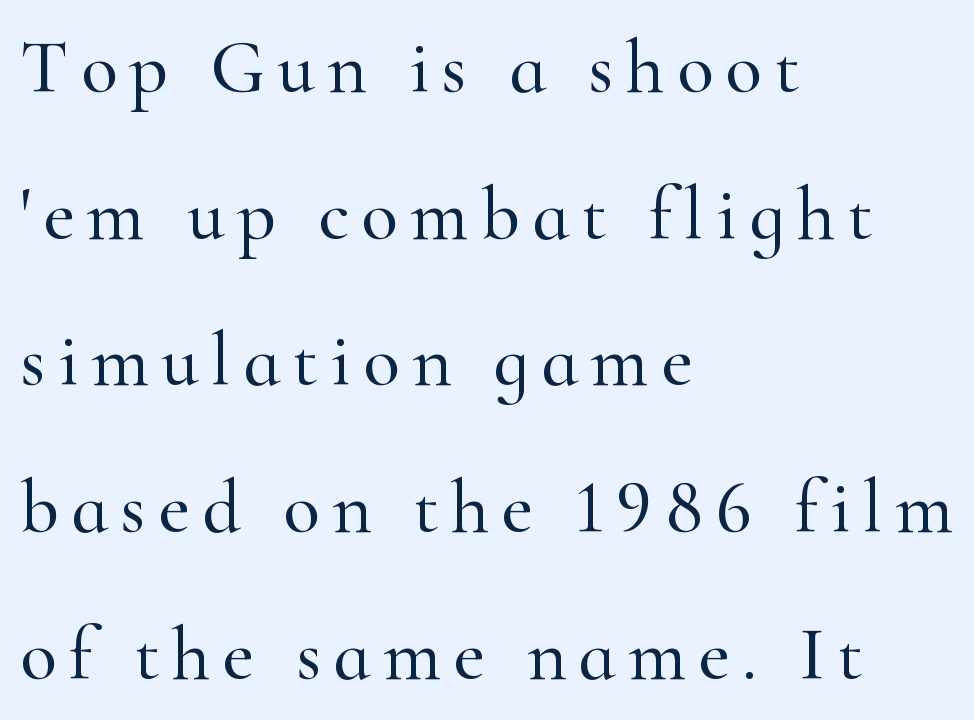
{"serif": "yes", "italic": "no", "width": "normal", "stroke_contrast": "high", "x_height": "small", "monospaced": "no", "underline": "no", "align": "left", "line_spacing": "loose", "line_spacing_ratio": 1.93, "glyph_px": 76}
